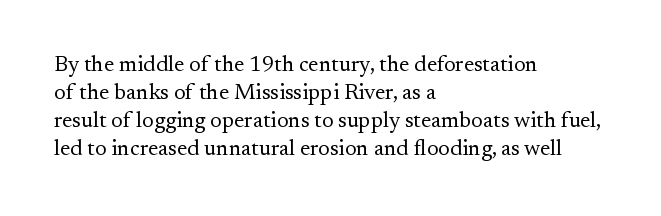
Q: Is the text bold? A: No.
Q: Is the text italic (slanted)? A: No, it is upright.
Q: Is the text underlined? A: No.
Q: How is the paragraph aligned? A: Left-aligned.
Q: Is the spacing between letters normal or unusually wide? A: Normal.
Q: Is the spacing between lines tight, normal or loose? A: Normal.
